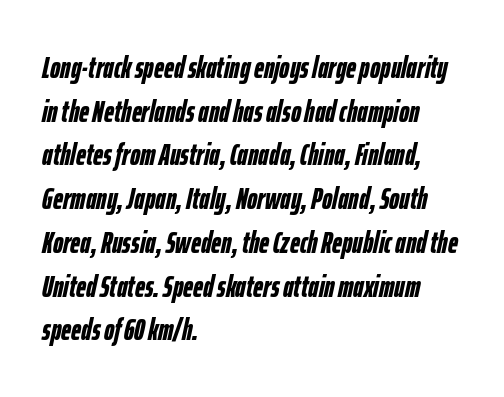
You could call the tracking neutral — neither tight nor loose. Honestly, the row spacing looks completely unremarkable. Quick note: underline off. The passage shown is typed in a proportional face where columns would drift.
